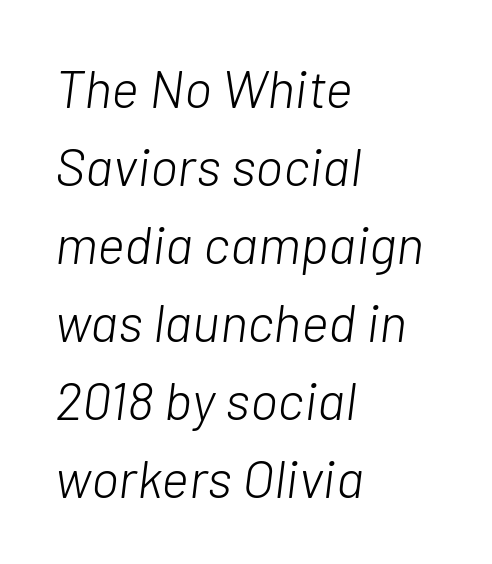
In terms of posture, this sample is oblique. Casual observation: everything's shoved over to the left. Weight class: somewhere from thin through regular. Check the space under the baseline: it is left empty.
